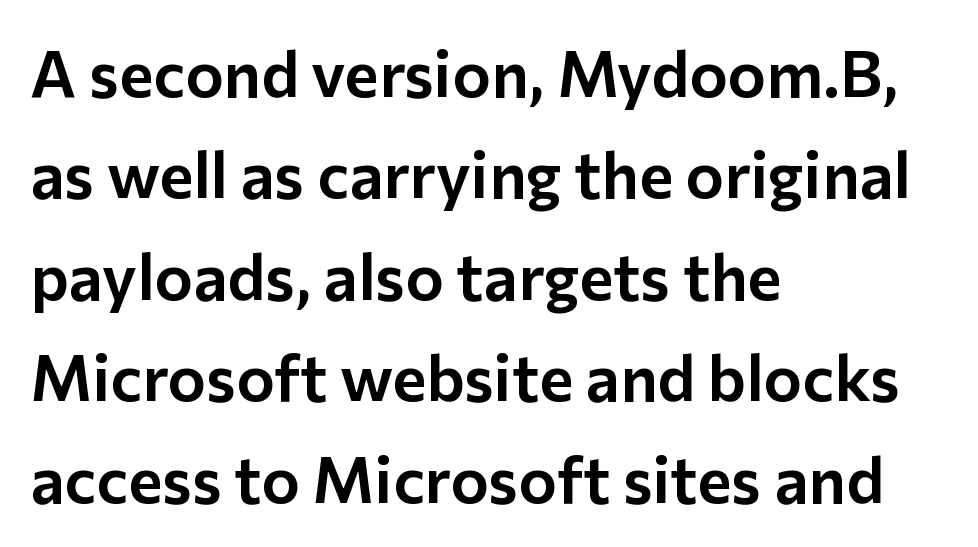
{"serif": "no", "italic": "no", "width": "normal", "stroke_contrast": "low", "x_height": "medium", "monospaced": "no", "underline": "no", "align": "left", "line_spacing": "normal", "line_spacing_ratio": 1.56, "letter_spacing": "normal", "letter_spacing_em": 0.0, "glyph_px": 65}
